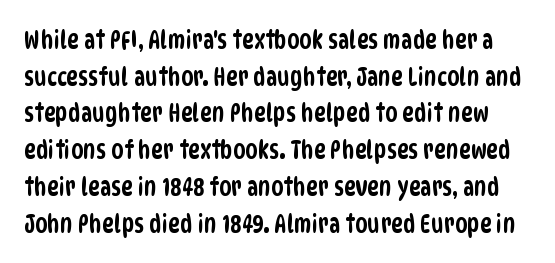
The image shows 25 px text type; set normal line spacing (1.47x), normal letter spacing, not underlined.
